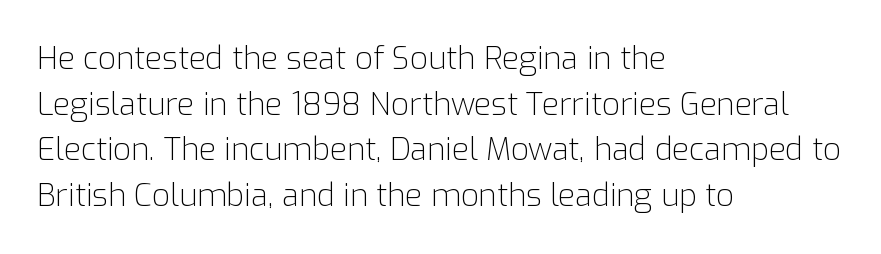
The image shows 31 px light sans-serif type, upright; set left-aligned, normal line spacing (1.47x), normal letter spacing, not underlined; low stroke contrast and a medium x-height.
